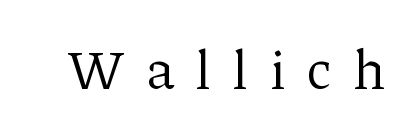
The image shows 55 px regular-weight serif type, upright; set unusually wide letter spacing (+0.4 em), not underlined; low stroke contrast and a medium x-height.
